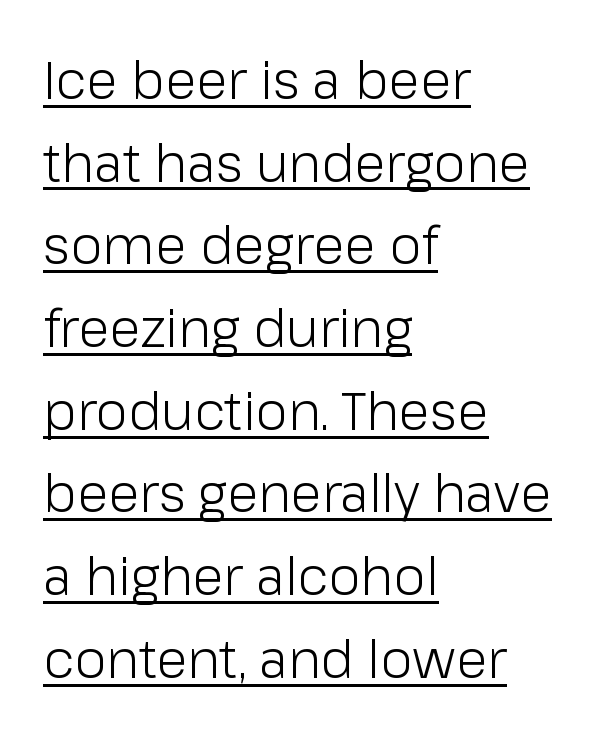
The image shows 52 px light sans-serif type, upright; set left-aligned, normal line spacing (1.59x), normal letter spacing, underlined; low stroke contrast and a medium x-height.
